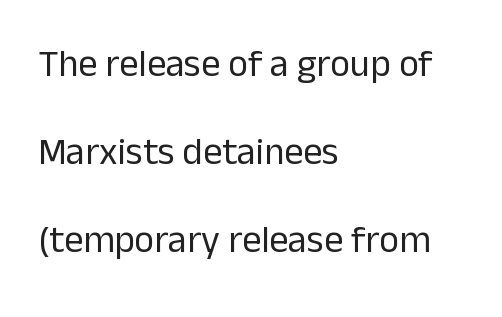
Q: Is the text bold? A: No.
Q: Is the text italic (slanted)? A: No, it is upright.
Q: Is the typeface a serif or a sans-serif typeface? A: Sans-serif.
Q: Is the text underlined? A: No.
Q: How is the paragraph aligned? A: Left-aligned.
Q: Is the spacing between letters normal or unusually wide? A: Normal.
Q: Is the spacing between lines tight, normal or loose? A: Loose.
Q: Width (condensed, normal, or wide)? A: Normal.
Q: Stroke contrast? A: Low.
Q: x-height? A: Medium.
Q: Monospaced? A: No.
